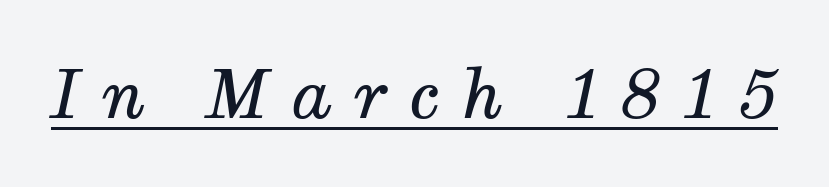
Q: Is the text bold? A: No.
Q: Is the text italic (slanted)? A: Yes, it leans right by about 12 degrees.
Q: Is the typeface a serif or a sans-serif typeface? A: Serif.
Q: Is the text underlined? A: Yes.
Q: Is the spacing between letters normal or unusually wide? A: Unusually wide.
Q: Width (condensed, normal, or wide)? A: Normal.
Q: Stroke contrast? A: Medium.
Q: x-height? A: Medium.
Q: Monospaced? A: No.
